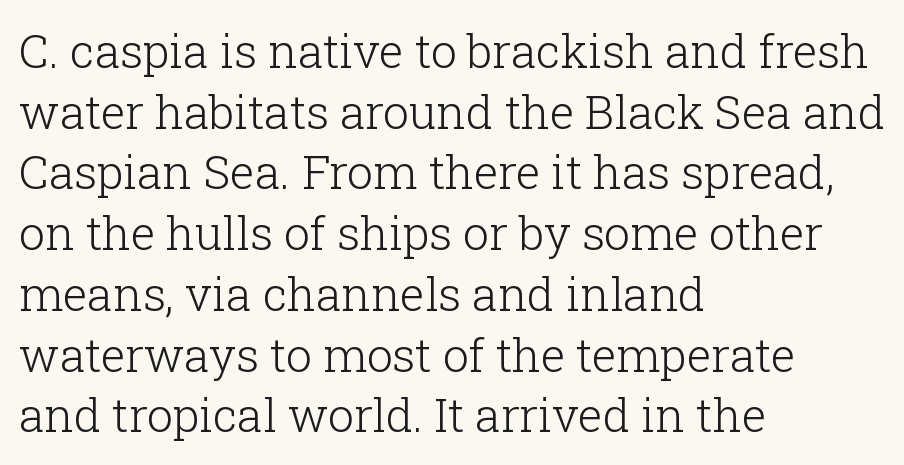
{"serif": "yes", "italic": "no", "bold": "no", "weight": "light", "width": "normal", "stroke_contrast": "low", "x_height": "medium", "monospaced": "no", "underline": "no", "align": "left", "line_spacing": "normal", "line_spacing_ratio": 1.32, "letter_spacing": "normal", "letter_spacing_em": 0.0, "glyph_px": 46}
